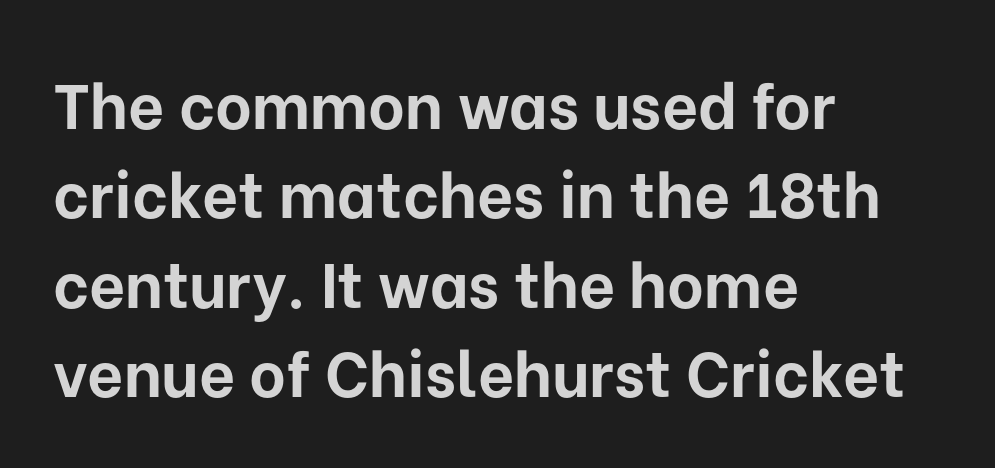
The image shows 63 px bold sans-serif type, upright; set left-aligned, normal line spacing (1.42x), normal letter spacing, not underlined; low stroke contrast and a medium x-height.
